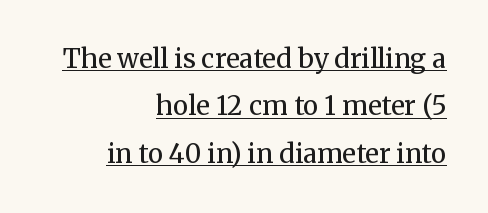
The image shows 26 px text type, upright; set right-aligned, line spacing 1.82x, normal letter spacing, underlined.
